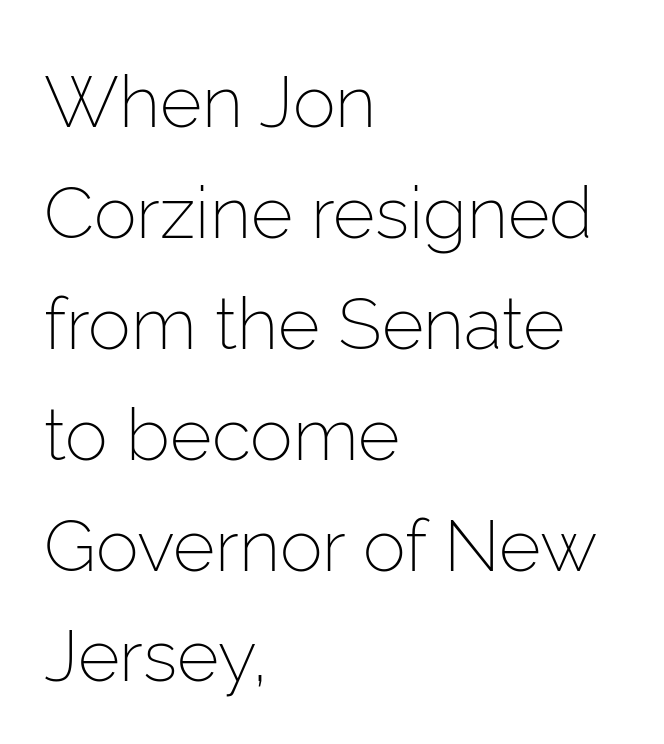
{"serif": "no", "italic": "no", "bold": "no", "weight": "light", "width": "normal", "stroke_contrast": "low", "x_height": "medium", "monospaced": "no", "underline": "no", "align": "left", "line_spacing": "normal", "line_spacing_ratio": 1.54, "letter_spacing": "normal", "letter_spacing_em": 0.0, "glyph_px": 72}
